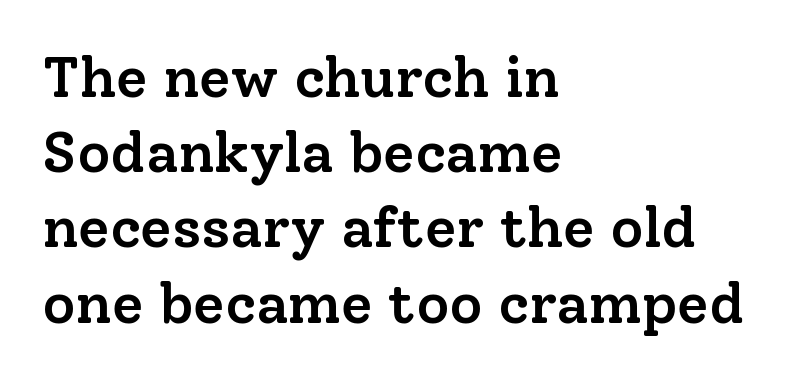
The image shows 57 px semibold serif type, upright; set left-aligned, normal line spacing (1.32x), normal letter spacing, not underlined; low stroke contrast and a medium x-height.
